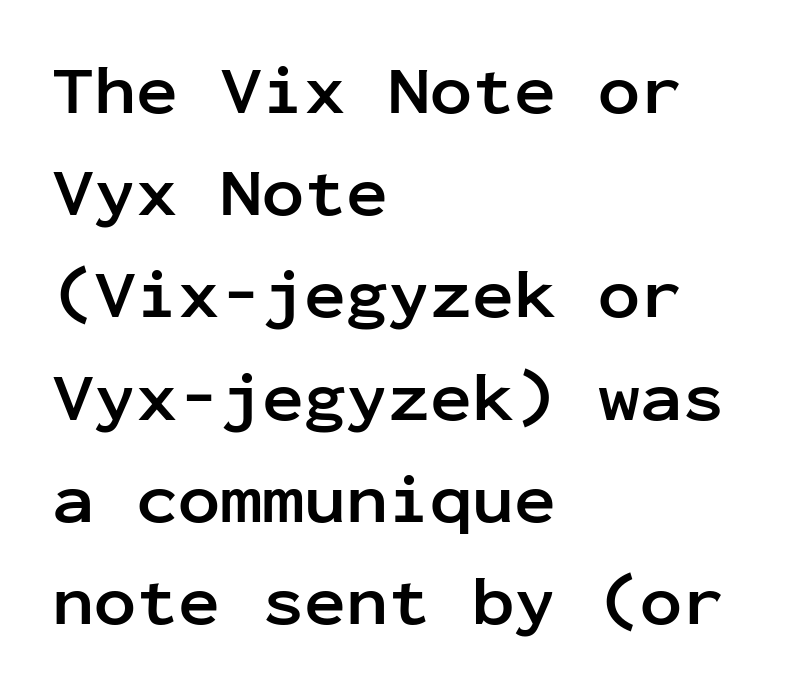
Q: Is the text bold? A: Yes.
Q: Is the text italic (slanted)? A: No, it is upright.
Q: Is the typeface a serif or a sans-serif typeface? A: Sans-serif.
Q: Is the text underlined? A: No.
Q: How is the paragraph aligned? A: Left-aligned.
Q: Is the spacing between letters normal or unusually wide? A: Normal.
Q: Is the spacing between lines tight, normal or loose? A: Normal.
Q: Width (condensed, normal, or wide)? A: Normal.
Q: Stroke contrast? A: Low.
Q: x-height? A: Medium.
Q: Monospaced? A: Yes.
